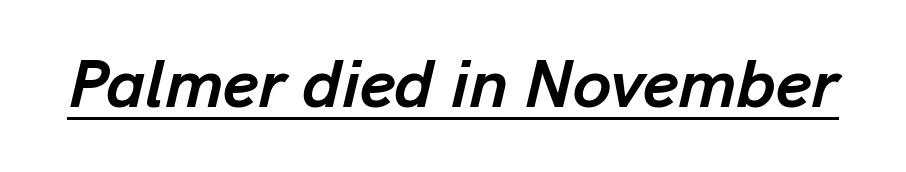
Here the designer chose a conventional face with non-uniform glyph widths. Students, this is bold: see how much ink each stroke carries. Compared with ordinary roman type, these characters are visibly tilted. Tracking value appears to be zero — textbook default spacing. In designer terms, the underline attribute is active on this setting.
